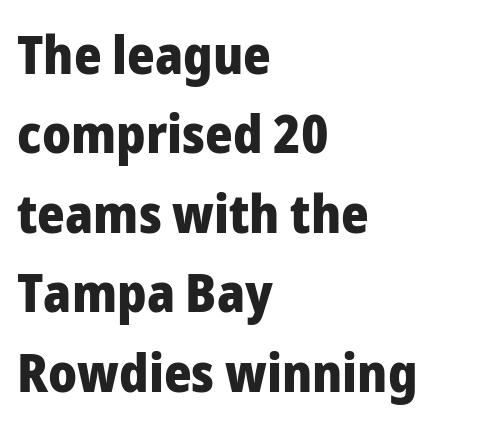
The gaps between neighbouring characters are ordinary and unremarkable. This block has exactly the height ordinary leading produces. Quick note: underline off. All the whitespace from short lines collects on the right. Unlike a traditional serif, this face leaves its strokes unadorned.
